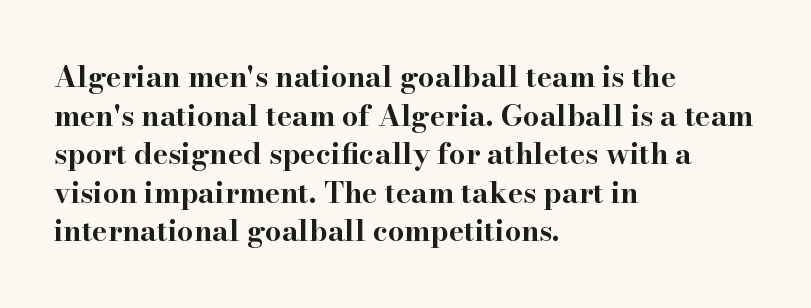
Q: Is the text bold? A: Yes.
Q: Is the text italic (slanted)? A: No, it is upright.
Q: Is the typeface a serif or a sans-serif typeface? A: Serif.
Q: Is the text underlined? A: No.
Q: How is the paragraph aligned? A: Left-aligned.
Q: Is the spacing between letters normal or unusually wide? A: Normal.
Q: Is the spacing between lines tight, normal or loose? A: Normal.
Q: Width (condensed, normal, or wide)? A: Wide.
Q: Stroke contrast? A: High.
Q: x-height? A: Small.
Q: Monospaced? A: No.
